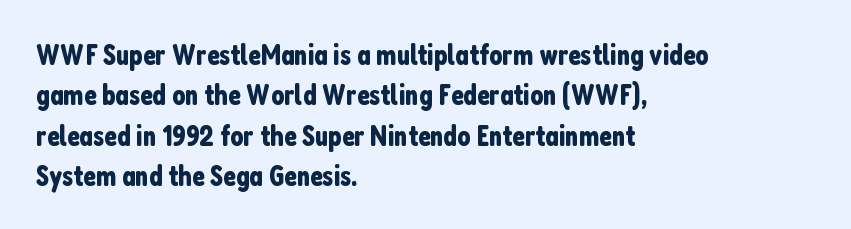
Q: Is the text italic (slanted)? A: No, it is upright.
Q: Is the typeface a serif or a sans-serif typeface? A: Sans-serif.
Q: Is the text underlined? A: No.
Q: How is the paragraph aligned? A: Left-aligned.
Q: Is the spacing between letters normal or unusually wide? A: Normal.
Q: Is the spacing between lines tight, normal or loose? A: Normal.
Q: Width (condensed, normal, or wide)? A: Condensed.
Q: Stroke contrast? A: Low.
Q: x-height? A: Medium.
Q: Monospaced? A: No.
